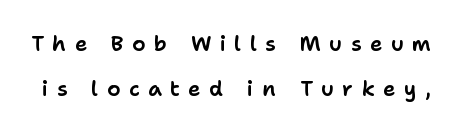
Interline gaps are noticeably wide in this sample. Do the letters lean? They stand straight. Caption: expanded tracking, letters set apart. Honestly, there is no underline to notice here at all.
